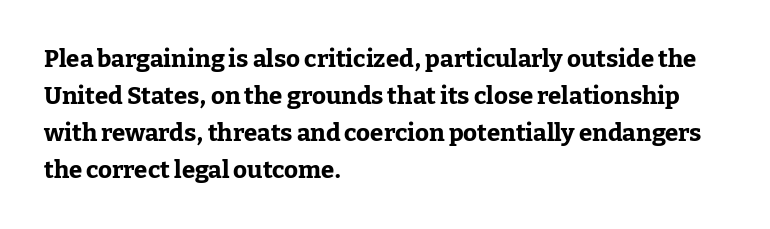
These lines sit exactly where default settings would place them. Descenders are the only things crossing below the line. As a designer I'd log this as weight 700, bold. Where is the straight margin? On the left. The axis of the letterforms is exactly vertical. No extra tracking has been applied to these lines.
